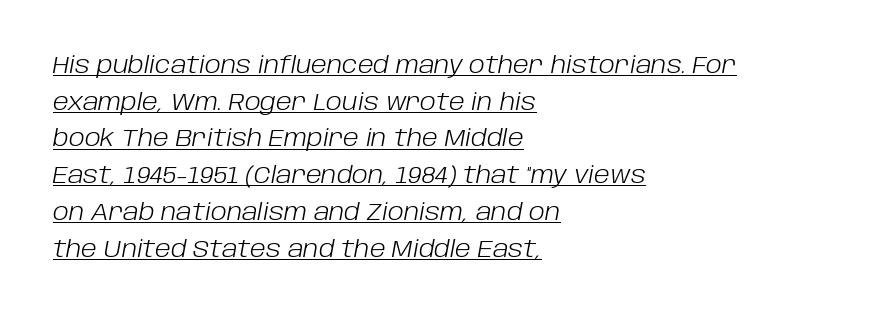
In terms of posture, this sample is oblique. Here the glyphs are tracked normally, forming tight word shapes. A baseline rule has been typeset under these characters. Evenly set lines give the paragraph a standard silhouette.
